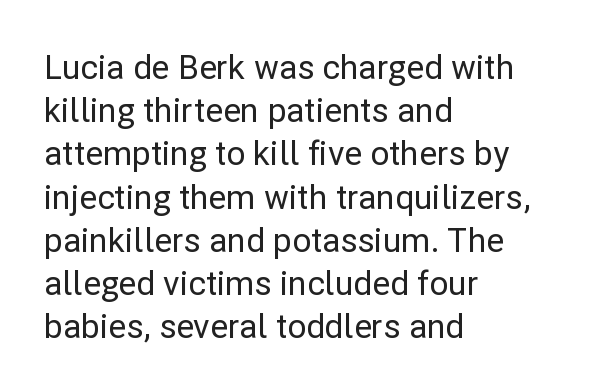
The image shows 33 px sans-serif type, upright; set left-aligned, normal line spacing (1.31x), normal letter spacing, not underlined; low stroke contrast and a medium x-height.
